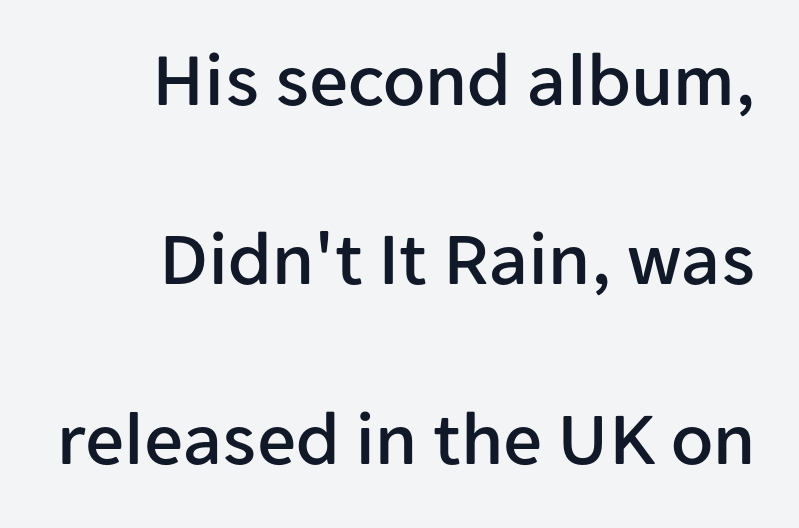
The image shows 77 px sans-serif type, upright; set right-aligned, loose line spacing (2.33x), normal letter spacing, not underlined; low stroke contrast and a medium x-height.
